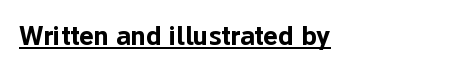
The image shows 28 px bold sans-serif type, upright; set normal letter spacing, underlined; low stroke contrast and a medium x-height.
